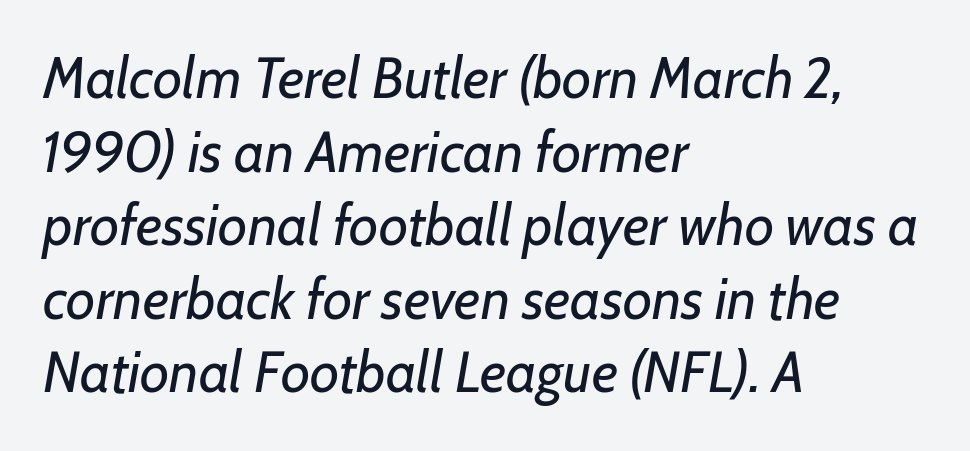
Q: Is the text bold? A: No.
Q: Is the text italic (slanted)? A: Yes, it leans right by about 7 degrees.
Q: Is the text underlined? A: No.
Q: How is the paragraph aligned? A: Left-aligned.
Q: Is the spacing between letters normal or unusually wide? A: Normal.
Q: Is the spacing between lines tight, normal or loose? A: Normal.
Q: Width (condensed, normal, or wide)? A: Normal.
Q: Stroke contrast? A: Low.
Q: x-height? A: Medium.
Q: Monospaced? A: No.
